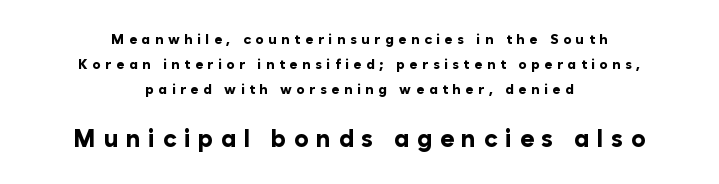
Q: Is the text bold? A: Yes.
Q: Is the text italic (slanted)? A: No, it is upright.
Q: Is the text underlined? A: No.
Q: How is the paragraph aligned? A: Centered.
Q: Is the spacing between letters normal or unusually wide? A: Unusually wide.
Q: Which block of text is set in a larger size, the first (top) or the second (bottom)? A: The second (bottom) one.
